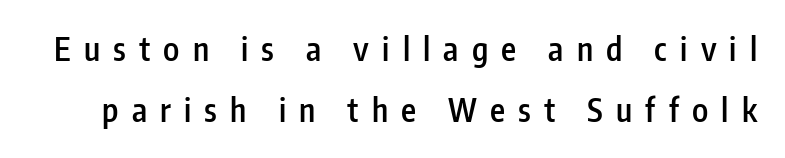
{"serif": "no", "italic": "no", "bold": "semi", "weight": "semibold", "width": "condensed", "stroke_contrast": "low", "x_height": "medium", "monospaced": "no", "underline": "no", "line_spacing": "loose", "line_spacing_ratio": 1.9, "letter_spacing": "wide", "letter_spacing_em": 0.41, "glyph_px": 32}
